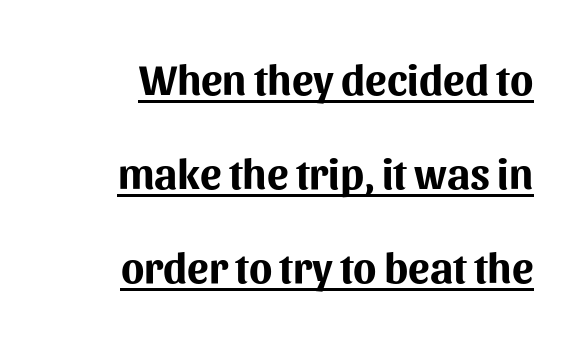
Look at the bottom of the vertical strokes: they stop flat, with no serifs. The passage shown is typed in a proportional face where columns would drift. Italic: no, the glyphs are upright roman. The tracking reads as untouched default to a designer's eye. Does the leading feel generous? Absolutely, it's lavish. Its strokes are broad and dark, the hallmark of bold type.
